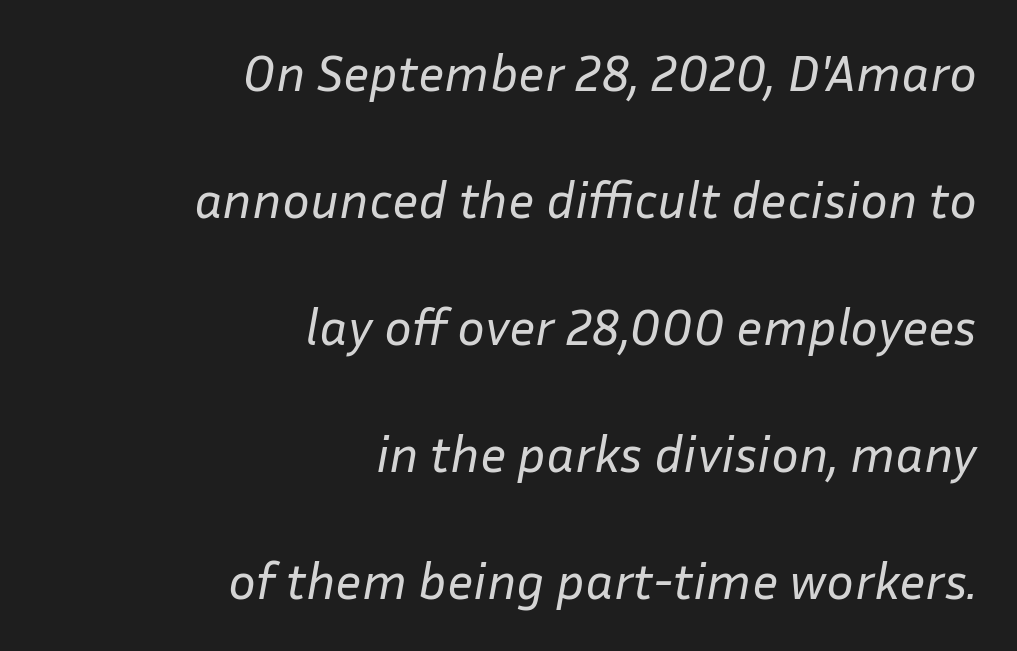
Style check: oblique. You could not count columns in this text — the font is proportionally spaced. Beneath every word, the page is bare. Horizontal bands of white between lines are thick stripes.
